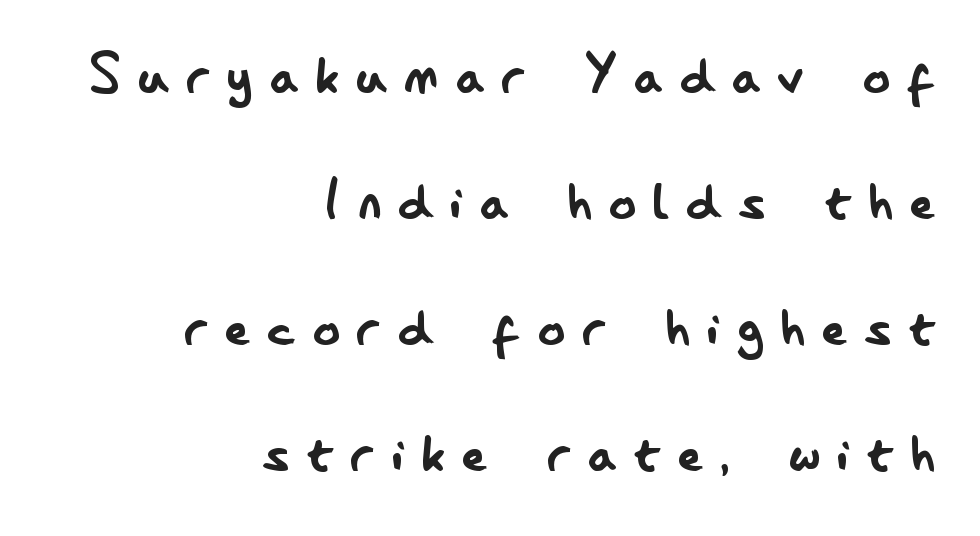
The image shows 67 px regular-weight, condensed sans-serif type, upright; set right-aligned, line spacing 1.88x, unusually wide letter spacing (+0.26 em), not underlined; low stroke contrast and a small x-height.
